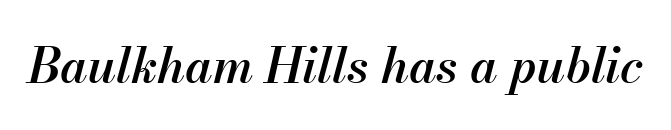
{"italic": "yes", "lean": "right", "slant_degrees": 13, "bold": "semi", "weight": "semibold", "width": "normal", "stroke_contrast": "medium", "x_height": "small", "monospaced": "no", "underline": "no", "letter_spacing": "normal", "letter_spacing_em": 0.0, "glyph_px": 49}
